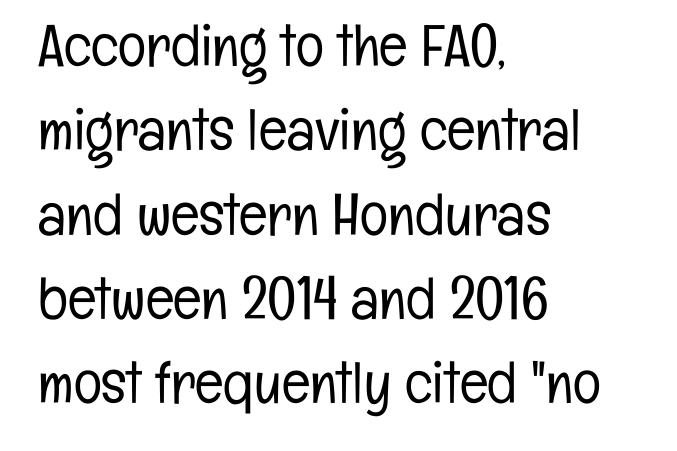
{"serif": "no", "italic": "no", "bold": "no", "weight": "light", "width": "condensed", "stroke_contrast": "low", "x_height": "medium", "monospaced": "no", "underline": "no", "align": "left", "line_spacing": "normal", "line_spacing_ratio": 1.43, "letter_spacing": "normal", "letter_spacing_em": 0.0, "glyph_px": 59}
